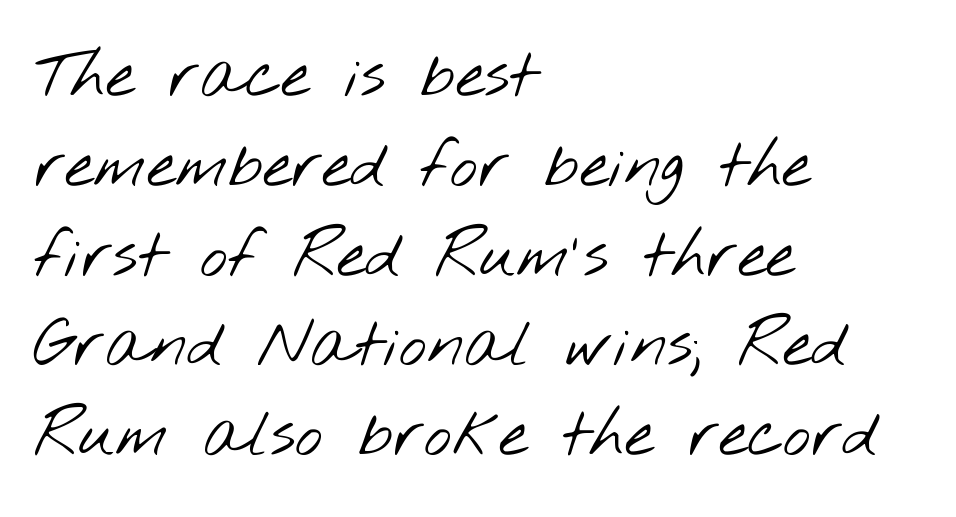
{"serif": "no", "bold": "no", "weight": "light", "width": "wide", "stroke_contrast": "low", "x_height": "small", "monospaced": "no", "underline": "no", "align": "left", "line_spacing": "normal", "line_spacing_ratio": 1.36, "letter_spacing": "normal", "letter_spacing_em": 0.0, "glyph_px": 66}
